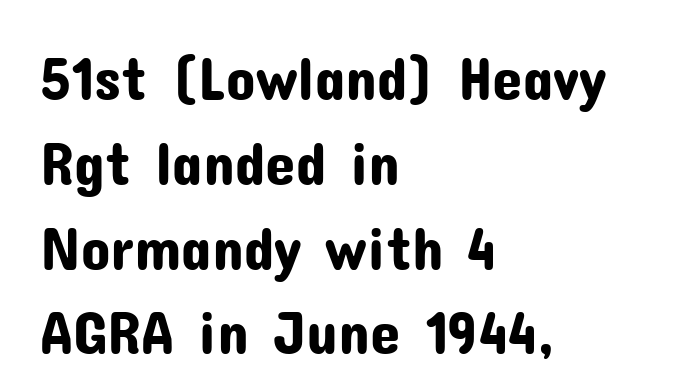
The image shows 61 px sans-serif type, upright; set left-aligned, normal line spacing (1.39x), normal letter spacing, not underlined; low stroke contrast and a medium x-height.
